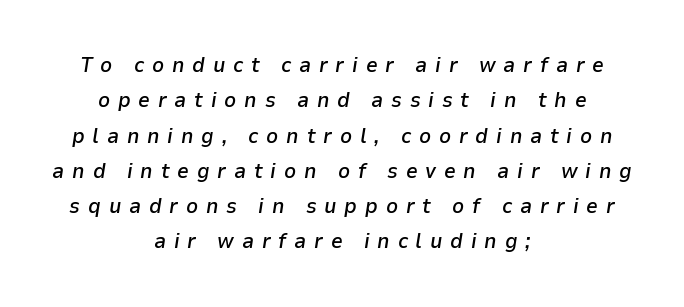
{"italic": "yes", "lean": "right", "slant_degrees": 9, "bold": "semi", "underline": "no", "align": "center", "line_spacing": "normal", "line_spacing_ratio": 1.68, "letter_spacing": "wide", "letter_spacing_em": 0.37, "glyph_px": 21}
